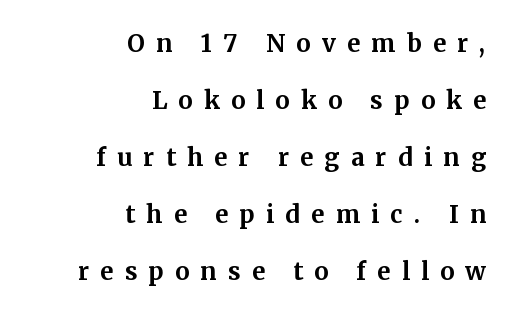
Successive baselines arrive slowly, with a big drop between each. Rendered with straight, roman letterforms. How are the letters spaced? Widely, with obvious added tracking. Plenty of ink on the page — the face is bold. Descender tails drop into unmarked territory.
